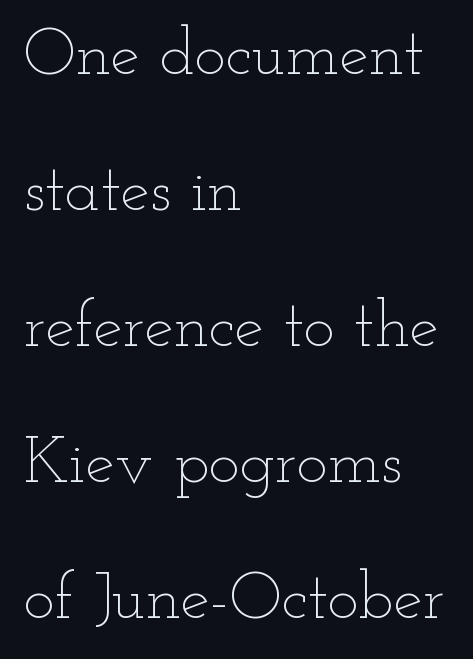
{"italic": "no", "bold": "no", "weight": "thin", "width": "wide", "stroke_contrast": "low", "x_height": "small", "monospaced": "no", "underline": "no", "align": "left", "line_spacing": "loose", "line_spacing_ratio": 2.06, "letter_spacing": "normal", "letter_spacing_em": 0.0, "glyph_px": 66}
